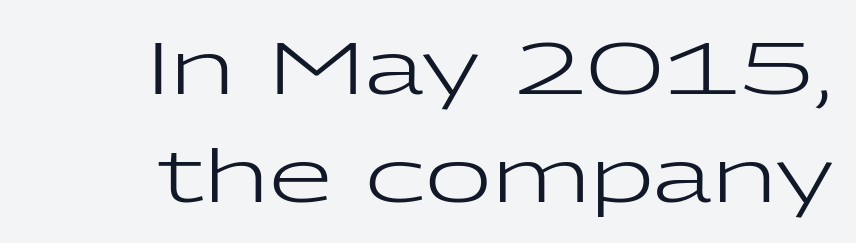
{"serif": "no", "italic": "no", "bold": "no", "weight": "regular", "width": "wide", "stroke_contrast": "low", "x_height": "medium", "monospaced": "no", "underline": "no", "align": "right", "line_spacing": "normal", "line_spacing_ratio": 1.48, "letter_spacing": "normal", "letter_spacing_em": 0.0, "glyph_px": 73}
